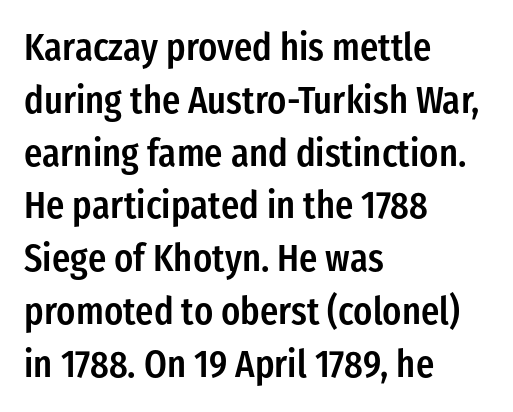
The line texture is even and compact thanks to regular tracking. Leftover space on each line is placed entirely after the last word. Leading: standard. Nobody drew a line under any word here.
